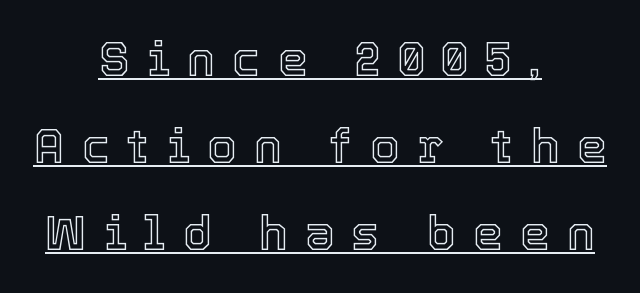
In terms of posture, this sample is upright. Notice how the passage keeps no hard edge, just a central spine. Varying glyph widths throughout — classic text-font behaviour. Compared with typical body copy, the letter spacing here is much looser.
